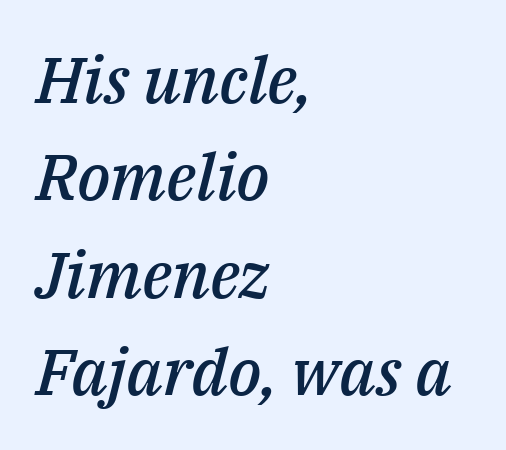
The image shows 65 px semibold type, italic (leaning right); set left-aligned, normal line spacing (1.5x), normal letter spacing, not underlined; medium stroke contrast and a medium x-height.
